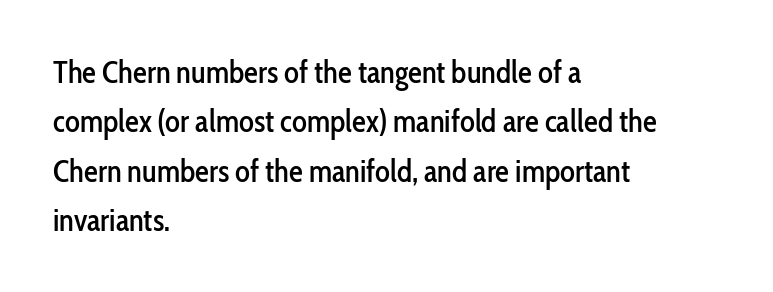
The image shows 31 px condensed sans-serif type, upright; set left-aligned, normal line spacing (1.59x), normal letter spacing, not underlined; low stroke contrast and a medium x-height.
